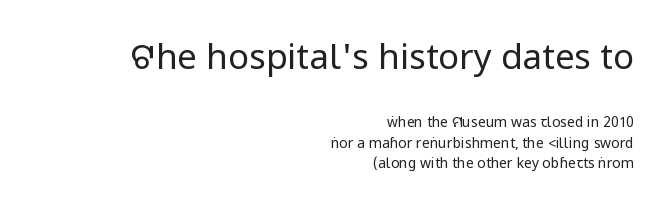
Q: Is the text bold? A: No.
Q: Is the text italic (slanted)? A: No, it is upright.
Q: Is the typeface a serif or a sans-serif typeface? A: Sans-serif.
Q: Is the text underlined? A: No.
Q: How is the paragraph aligned? A: Right-aligned.
Q: Is the spacing between letters normal or unusually wide? A: Normal.
Q: Is the spacing between lines tight, normal or loose? A: Normal.
Q: Which block of text is set in a larger size, the first (top) or the second (bottom)? A: The first (top) one.
Q: Width (condensed, normal, or wide)? A: Condensed.
Q: Stroke contrast? A: Low.
